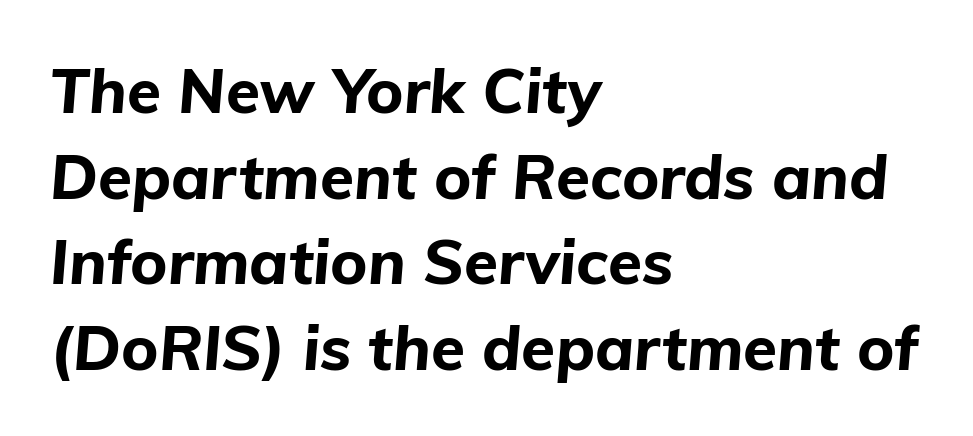
Q: Is the text bold? A: Yes.
Q: Is the text italic (slanted)? A: Yes, it leans right by about 5 degrees.
Q: Is the text underlined? A: No.
Q: How is the paragraph aligned? A: Left-aligned.
Q: Is the spacing between letters normal or unusually wide? A: Normal.
Q: Is the spacing between lines tight, normal or loose? A: Normal.
Q: Width (condensed, normal, or wide)? A: Normal.
Q: Stroke contrast? A: Low.
Q: x-height? A: Medium.
Q: Monospaced? A: No.
